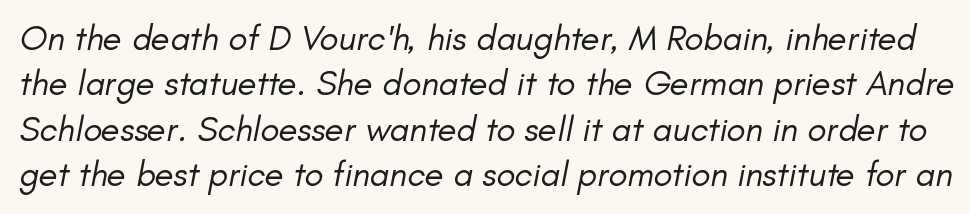
Q: Is the text bold? A: No.
Q: Is the text italic (slanted)? A: Yes, it leans right by about 11 degrees.
Q: Is the text underlined? A: No.
Q: Is the spacing between letters normal or unusually wide? A: Normal.
Q: Is the spacing between lines tight, normal or loose? A: Normal.
Q: Width (condensed, normal, or wide)? A: Normal.
Q: Stroke contrast? A: Low.
Q: x-height? A: Small.
Q: Monospaced? A: No.
